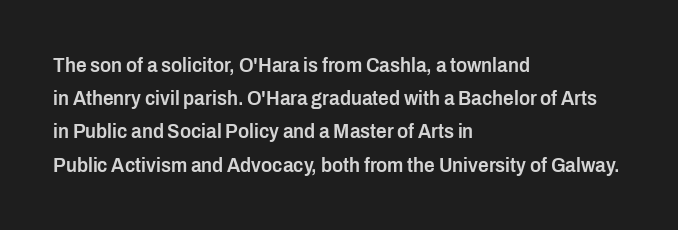
The image shows 21 px text type, upright; set left-aligned, normal line spacing (1.58x), normal letter spacing, not underlined.
